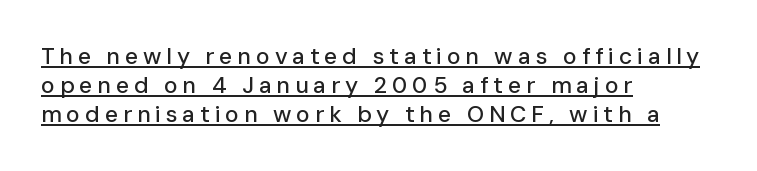
{"italic": "no", "underline": "yes", "align": "left", "line_spacing": "normal", "line_spacing_ratio": 1.26, "letter_spacing": "wide", "letter_spacing_em": 0.21, "glyph_px": 23}
